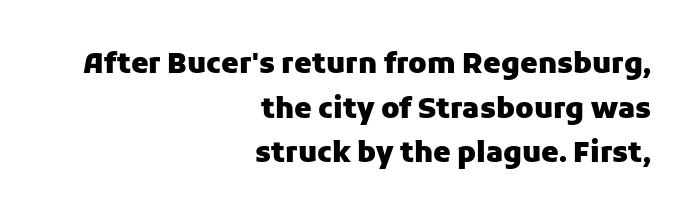
{"serif": "no", "italic": "no", "bold": "yes", "weight": "heavy", "width": "normal", "stroke_contrast": "low", "x_height": "medium", "monospaced": "no", "underline": "no", "align": "right", "line_spacing": "normal", "line_spacing_ratio": 1.59, "letter_spacing": "normal", "letter_spacing_em": 0.0, "glyph_px": 28}
